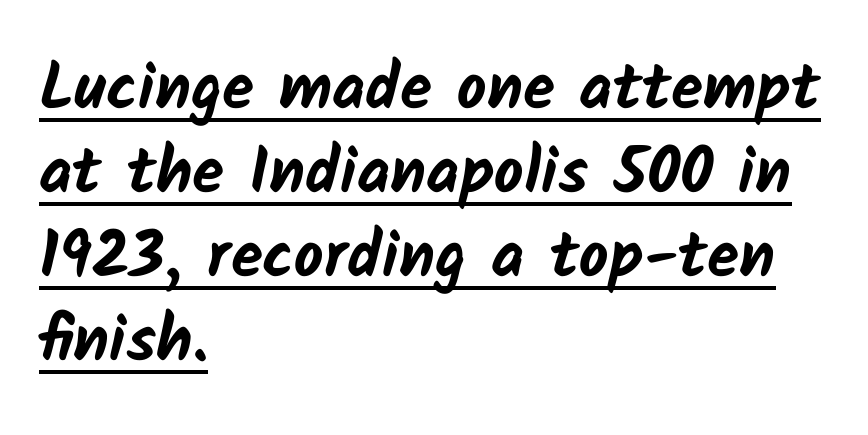
The horizontal fit of the characters is conventional and even. These lines are rendered in a variable-pitch font. Regarding serifs, this sample does without them. You can see a thin bar hugging the bottom of the glyphs. Its strokes are broad and dark, the hallmark of bold type. Evenly set lines give the paragraph a standard silhouette.
